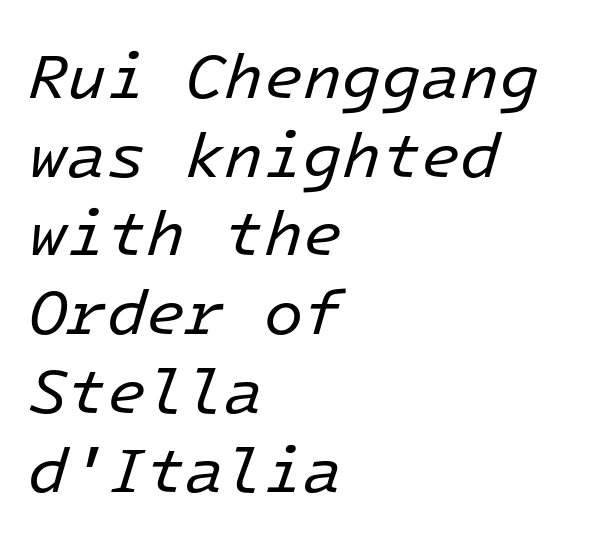
Standard letterfit; no display-style spreading of the glyphs. The rendering uses typewriter-style spacing with identical character cells. The strip under each line holds only bare page. An italicized treatment has been applied to the whole sample. Is the type heavy? It reads as light-to-regular instead. Layout note: lines flush left.
